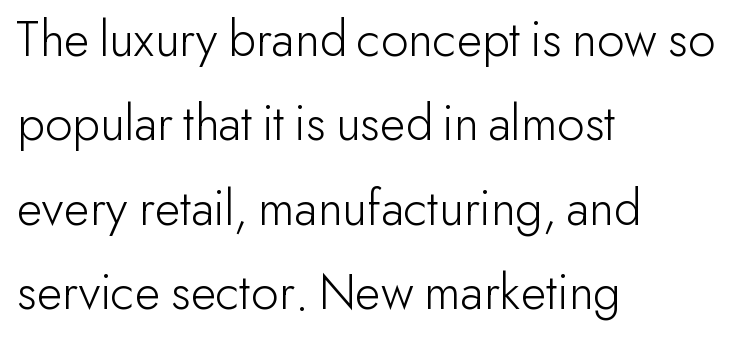
Q: Is the text bold? A: No.
Q: Is the text italic (slanted)? A: No, it is upright.
Q: Is the typeface a serif or a sans-serif typeface? A: Sans-serif.
Q: Is the text underlined? A: No.
Q: How is the paragraph aligned? A: Left-aligned.
Q: Is the spacing between letters normal or unusually wide? A: Normal.
Q: Is the spacing between lines tight, normal or loose? A: Normal.
Q: Width (condensed, normal, or wide)? A: Normal.
Q: Stroke contrast? A: Low.
Q: x-height? A: Small.
Q: Monospaced? A: No.
